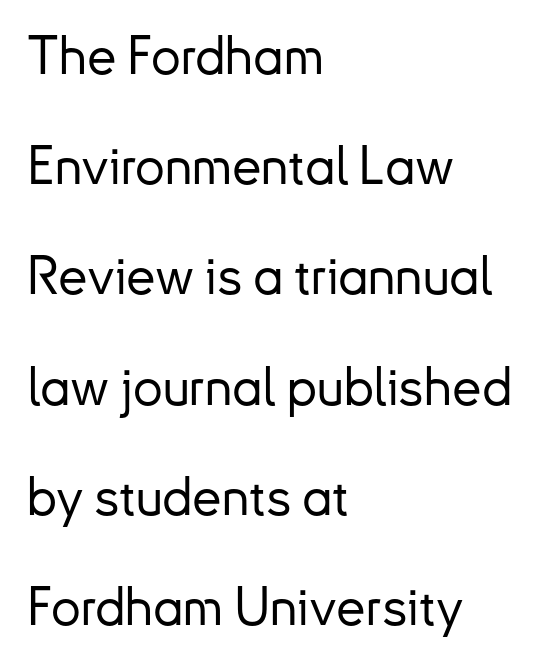
Q: Is the text italic (slanted)? A: No, it is upright.
Q: Is the typeface a serif or a sans-serif typeface? A: Sans-serif.
Q: Is the text underlined? A: No.
Q: How is the paragraph aligned? A: Left-aligned.
Q: Is the spacing between letters normal or unusually wide? A: Normal.
Q: Is the spacing between lines tight, normal or loose? A: Loose.
Q: Width (condensed, normal, or wide)? A: Normal.
Q: Stroke contrast? A: Low.
Q: x-height? A: Small.
Q: Monospaced? A: No.
